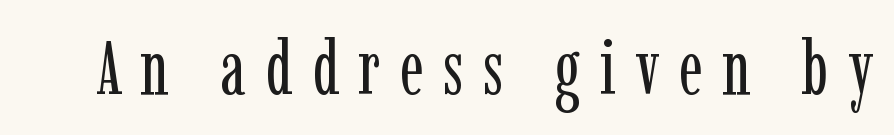
The image shows 75 px regular-weight, condensed serif type, upright; set unusually wide letter spacing (+0.26 em), not underlined; low stroke contrast and a medium x-height.
